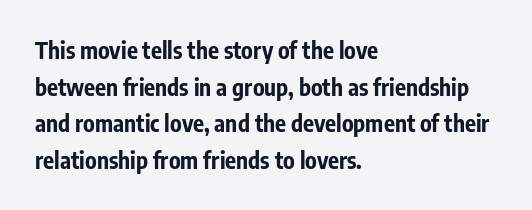
The image shows 23 px bold type, upright; set left-aligned, normal line spacing (1.59x), normal letter spacing, not underlined.
